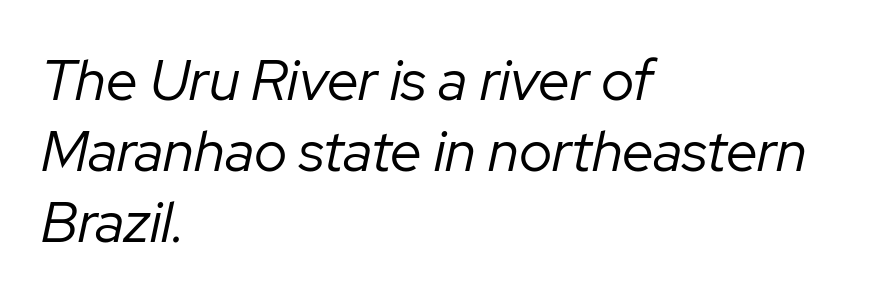
These glyphs show unthickened strokes, regular width or finer. Check the space under the baseline: it is left empty. This sample uses an oblique cut, with every glyph tilted off the vertical. Note the varied advance widths — an 'i' is clearly narrower than an 'm'. These lines sit exactly where default settings would place them. Short and long lines alike share a common starting point at left.
